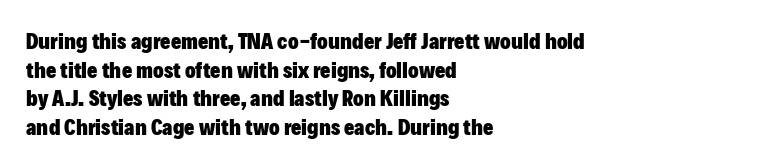
Q: Is the text bold? A: Yes.
Q: Is the text italic (slanted)? A: No, it is upright.
Q: Is the text underlined? A: No.
Q: How is the paragraph aligned? A: Left-aligned.
Q: Is the spacing between letters normal or unusually wide? A: Normal.
Q: Is the spacing between lines tight, normal or loose? A: Normal.
